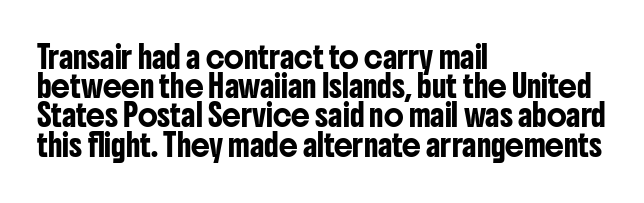
The image shows 21 px text type, upright; set left-aligned, normal line spacing (1.39x), normal letter spacing, not underlined.
